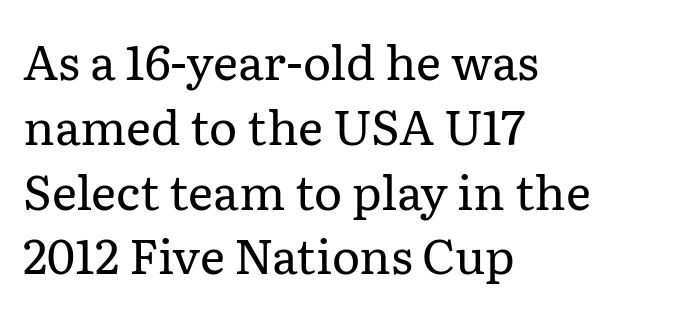
What stands out about the letter spacing? Nothing — it is the standard amount. The typeface has the unassuming heft of standard copy or less. This sample has the flowing, uneven cadence of proportional lettering. Leading matches the norm, producing a regular column.
